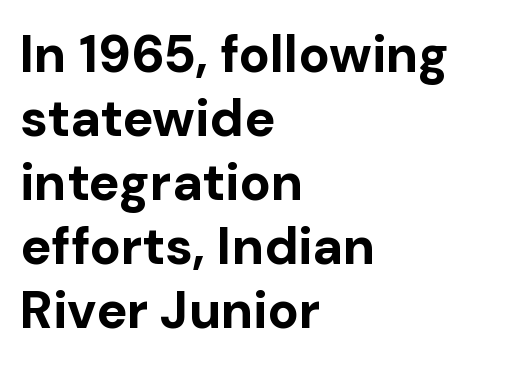
{"serif": "no", "italic": "no", "bold": "yes", "weight": "bold", "width": "normal", "stroke_contrast": "low", "x_height": "medium", "monospaced": "no", "underline": "no", "align": "left", "line_spacing_ratio": 1.23, "letter_spacing": "normal", "letter_spacing_em": 0.0, "glyph_px": 52}
